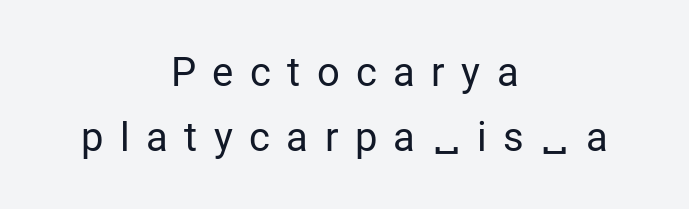
{"serif": "no", "italic": "no", "bold": "no", "weight": "regular", "width": "normal", "stroke_contrast": "low", "x_height": "medium", "monospaced": "no", "underline": "no", "align": "center", "line_spacing": "normal", "line_spacing_ratio": 1.62, "letter_spacing": "wide", "letter_spacing_em": 0.41, "glyph_px": 40}
